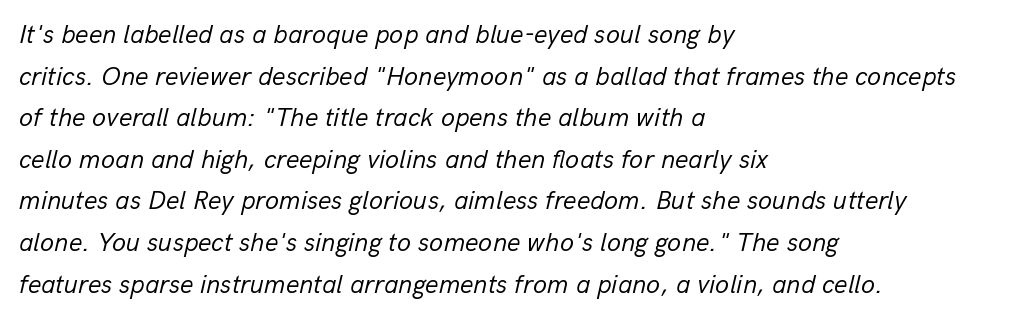
Q: Is the text bold? A: No.
Q: Is the text italic (slanted)? A: Yes, it leans right by about 13 degrees.
Q: Is the text underlined? A: No.
Q: How is the paragraph aligned? A: Left-aligned.
Q: Is the spacing between letters normal or unusually wide? A: Normal.
Q: Is the spacing between lines tight, normal or loose? A: Normal.
